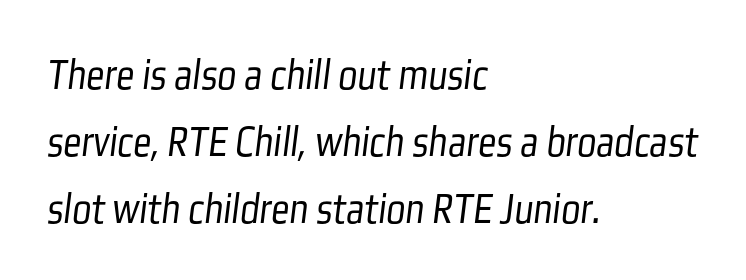
{"serif": "no", "bold": "no", "weight": "light", "width": "condensed", "stroke_contrast": "low", "x_height": "medium", "monospaced": "no", "underline": "no", "align": "left", "line_spacing": "normal", "line_spacing_ratio": 1.49, "letter_spacing": "normal", "letter_spacing_em": 0.0, "glyph_px": 45}
